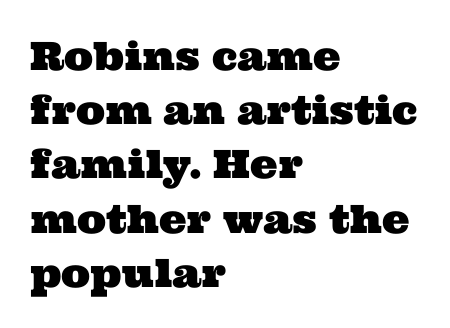
Q: Is the typeface a serif or a sans-serif typeface? A: Serif.
Q: Is the text underlined? A: No.
Q: How is the paragraph aligned? A: Left-aligned.
Q: Is the spacing between letters normal or unusually wide? A: Normal.
Q: Is the spacing between lines tight, normal or loose? A: Normal.
Q: Width (condensed, normal, or wide)? A: Wide.
Q: Stroke contrast? A: Medium.
Q: x-height? A: Medium.
Q: Monospaced? A: No.
